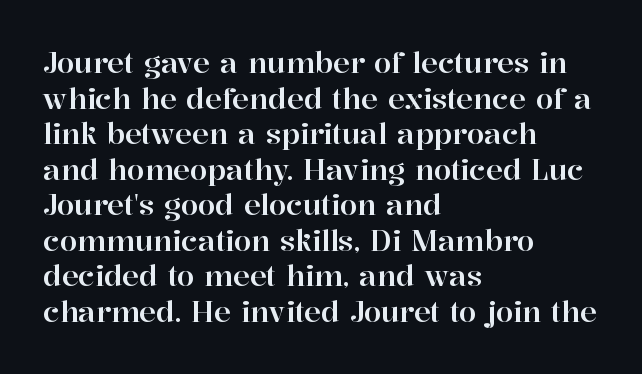
Check the space under the baseline: it is left empty. Nope, not italic — everything's standing straight. The rendering keeps characters at their native spacing. Vertical spacing — default.
